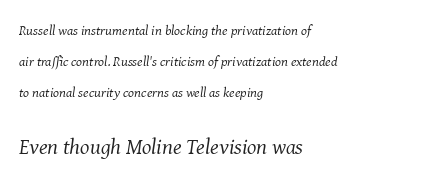
The foot of each line stays bare and open. Reading down the column, the eye jumps a long way to each next line. Default kerning and tracking; the words read as compact shapes. Scale increases going downward across the two blocks. The passage is arranged the way most books set body copy — flush left.
